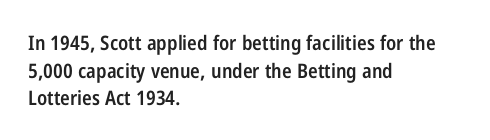
Q: Is the text bold? A: Semi-bold.
Q: Is the text italic (slanted)? A: No, it is upright.
Q: Is the text underlined? A: No.
Q: How is the paragraph aligned? A: Left-aligned.
Q: Is the spacing between letters normal or unusually wide? A: Normal.
Q: Is the spacing between lines tight, normal or loose? A: Normal.
